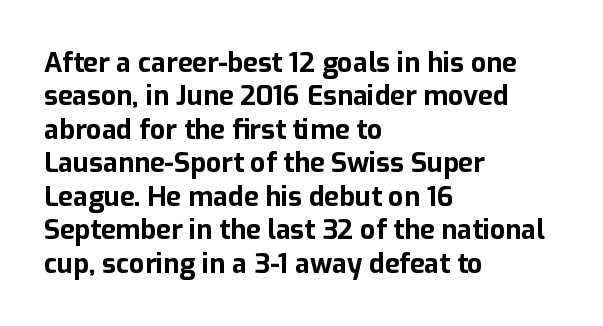
There is no visible air inserted between adjacent glyphs. Compared with a centered layout, this one pins lines to the left instead. The strokes are fattened all the way to bold. A typesetter would mark this as roman, not italic. The words here are not underlined.
